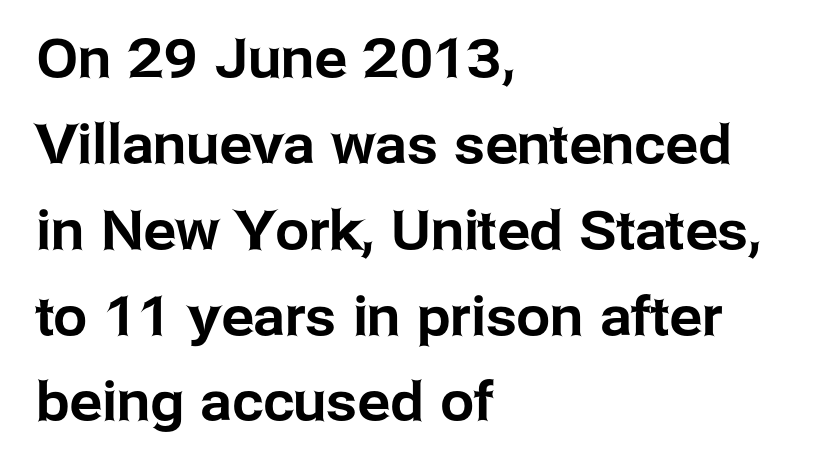
The image shows 54 px sans-serif type, upright; set left-aligned, normal line spacing (1.59x), normal letter spacing, not underlined; low stroke contrast and a medium x-height.
